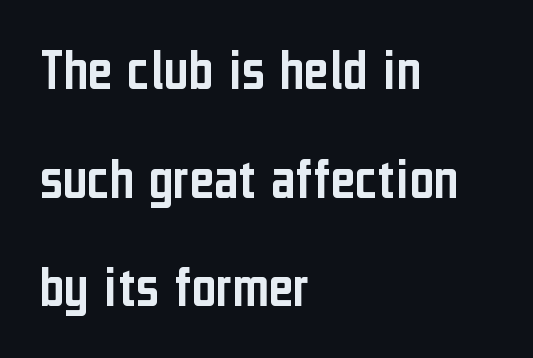
{"serif": "no", "italic": "no", "width": "condensed", "stroke_contrast": "low", "x_height": "medium", "monospaced": "no", "underline": "no", "align": "left", "line_spacing_ratio": 1.84, "letter_spacing": "normal", "letter_spacing_em": 0.0, "glyph_px": 59}
